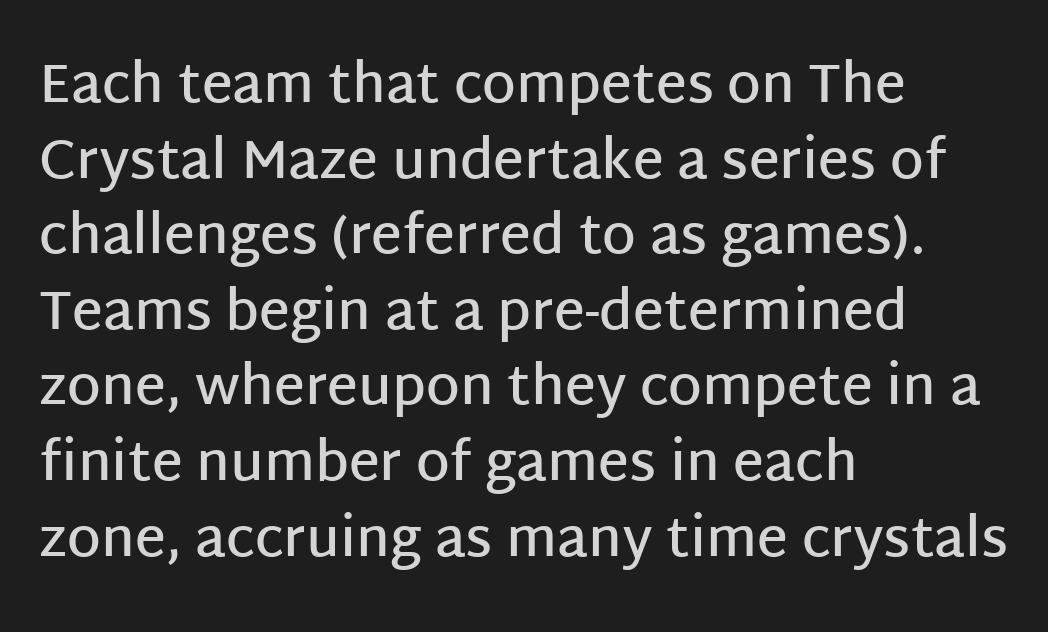
Q: Is the text bold? A: Semi-bold.
Q: Is the text italic (slanted)? A: No, it is upright.
Q: Is the typeface a serif or a sans-serif typeface? A: Sans-serif.
Q: Is the text underlined? A: No.
Q: How is the paragraph aligned? A: Left-aligned.
Q: Is the spacing between letters normal or unusually wide? A: Normal.
Q: Is the spacing between lines tight, normal or loose? A: Normal.
Q: Width (condensed, normal, or wide)? A: Normal.
Q: Stroke contrast? A: Low.
Q: x-height? A: Large.
Q: Monospaced? A: No.
